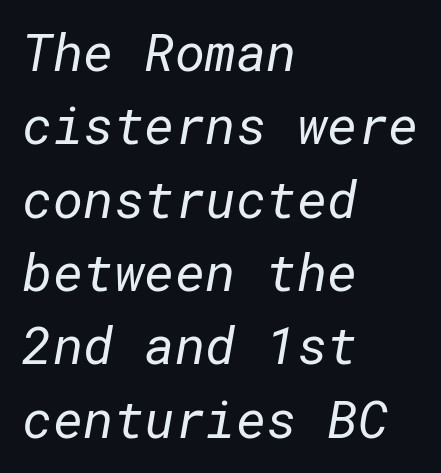
{"serif": "no", "bold": "no", "weight": "regular", "width": "normal", "stroke_contrast": "low", "x_height": "medium", "underline": "no", "align": "left", "line_spacing": "normal", "line_spacing_ratio": 1.41, "letter_spacing": "normal", "letter_spacing_em": 0.0, "glyph_px": 52}
